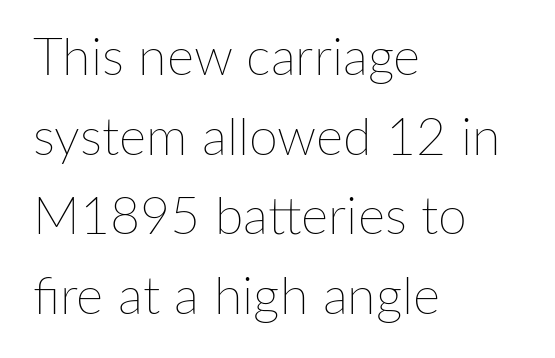
These lines keep a tight, regular rhythm from letter to letter. Lines of text with bare space underneath. If you drew a ruler down the left edge, every line would touch it. Quick note: not italic, upright.
